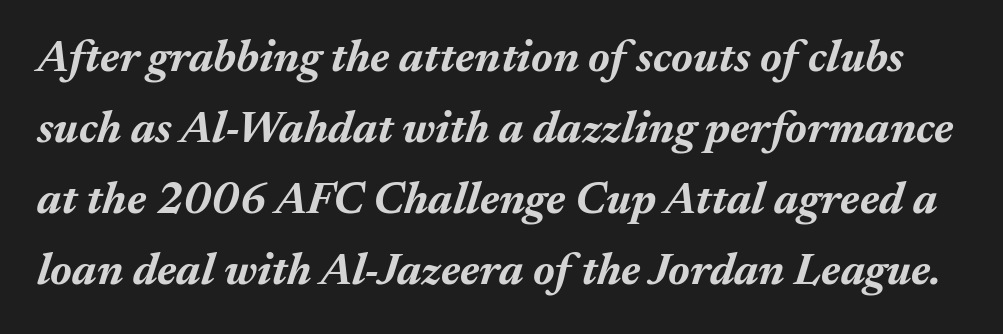
The image shows 45 px bold type, italic (leaning right); set normal line spacing (1.58x), normal letter spacing, not underlined; medium stroke contrast and a medium x-height.
